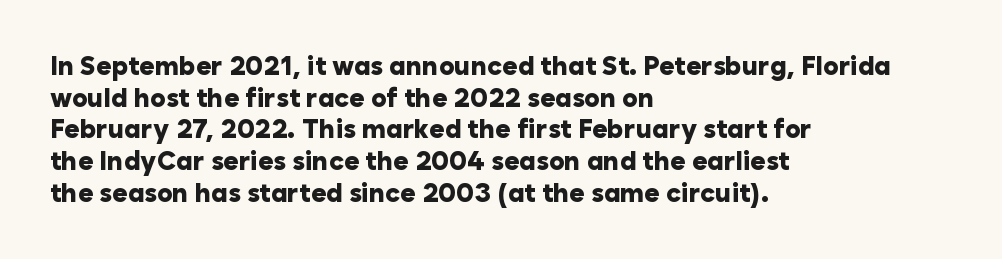
I'd describe the lettering as bold — thick and assertive. Words appear dense and cohesive because spacing is normal. Reading down the block, your eye returns to a fixed left position each line. The lettering holds an erect, upright posture throughout. Descender tails drop into unmarked territory.
